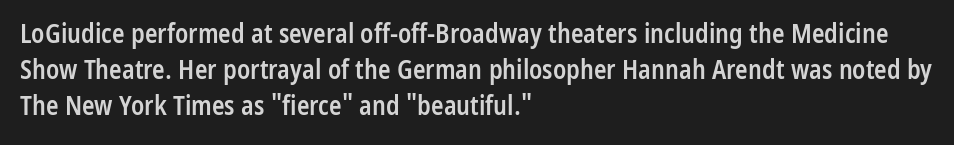
Q: Is the text bold? A: Semi-bold.
Q: Is the text italic (slanted)? A: No, it is upright.
Q: Is the text underlined? A: No.
Q: How is the paragraph aligned? A: Left-aligned.
Q: Is the spacing between letters normal or unusually wide? A: Normal.
Q: Is the spacing between lines tight, normal or loose? A: Normal.
